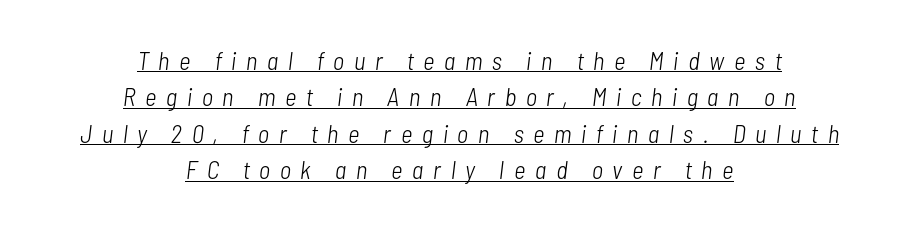
The image shows 25 px text type, italic (leaning right); set centered, normal line spacing (1.46x), unusually wide letter spacing (+0.39 em), underlined.
